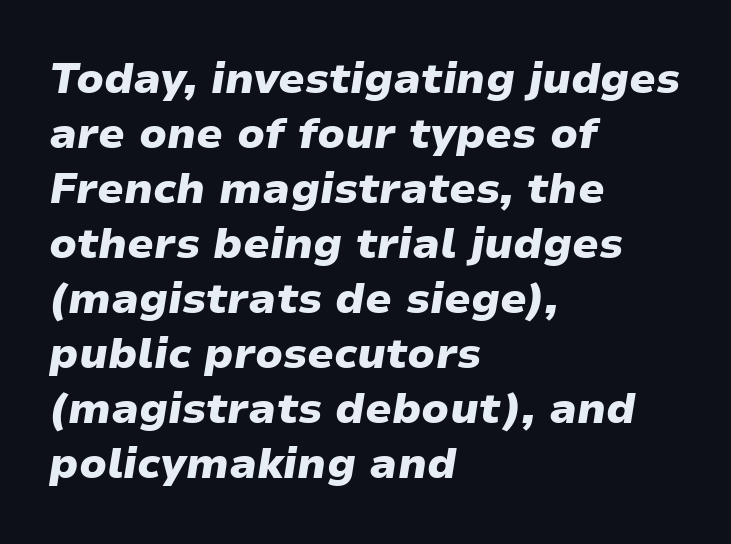
The image shows 43 px heavy type, italic (leaning right); set left-aligned, normal line spacing (1.28x), normal letter spacing, not underlined; low stroke contrast and a medium x-height.
